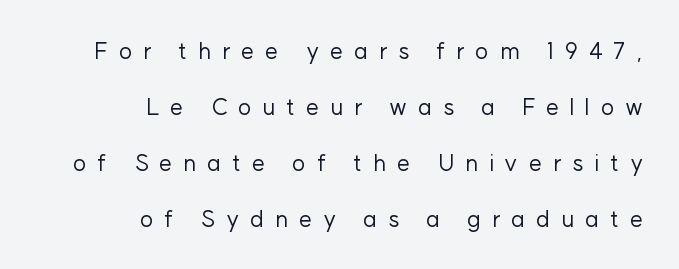
The typography opts for an upright posture over an oblique one. Nothing heavy about these letters — not bold at all. Successive baselines arrive slowly, with a big drop between each. Alignment: flush right.
